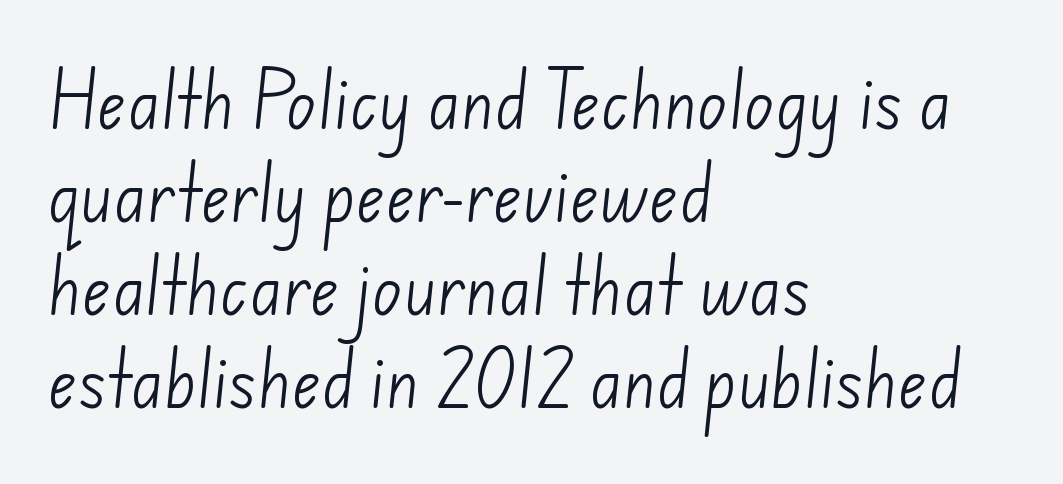
{"serif": "no", "bold": "no", "weight": "light", "width": "normal", "stroke_contrast": "low", "x_height": "small", "monospaced": "no", "underline": "no", "align": "left", "line_spacing": "normal", "line_spacing_ratio": 1.5, "letter_spacing": "normal", "letter_spacing_em": 0.0, "glyph_px": 62}
